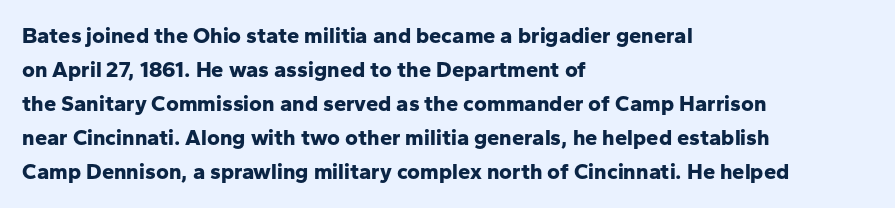
{"italic": "no", "bold": "yes", "underline": "no", "align": "left", "line_spacing": "normal", "line_spacing_ratio": 1.55, "letter_spacing": "normal", "letter_spacing_em": 0.0, "glyph_px": 22}
